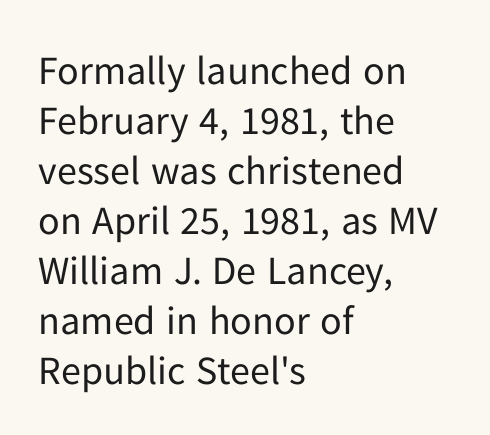
The image shows 40 px regular-weight sans-serif type, upright; set left-aligned, normal line spacing (1.25x), normal letter spacing, not underlined; low stroke contrast and a medium x-height.
